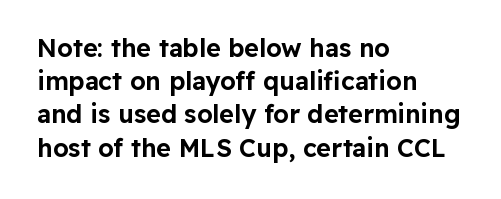
Q: Is the text italic (slanted)? A: No, it is upright.
Q: Is the text underlined? A: No.
Q: How is the paragraph aligned? A: Left-aligned.
Q: Is the spacing between letters normal or unusually wide? A: Normal.
Q: Is the spacing between lines tight, normal or loose? A: Normal.
